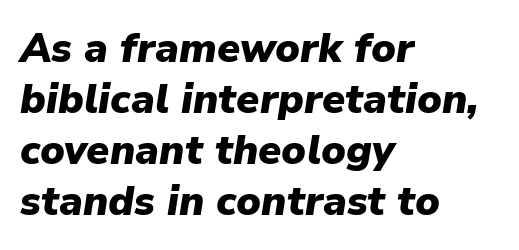
The image shows 41 px heavy type, italic (leaning right); set left-aligned, line spacing 1.24x, normal letter spacing, not underlined; low stroke contrast and a medium x-height.
